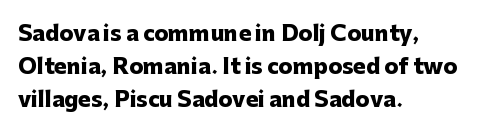
Q: Is the text bold? A: Yes.
Q: Is the text italic (slanted)? A: No, it is upright.
Q: Is the text underlined? A: No.
Q: How is the paragraph aligned? A: Left-aligned.
Q: Is the spacing between letters normal or unusually wide? A: Normal.
Q: Is the spacing between lines tight, normal or loose? A: Normal.
